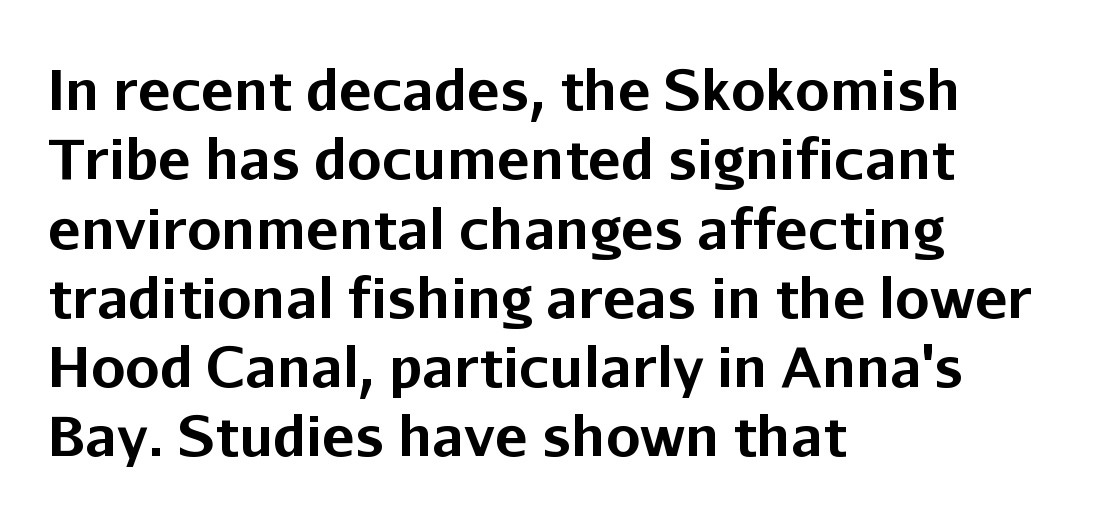
Q: Is the text bold? A: Yes.
Q: Is the text italic (slanted)? A: No, it is upright.
Q: Is the typeface a serif or a sans-serif typeface? A: Sans-serif.
Q: Is the text underlined? A: No.
Q: How is the paragraph aligned? A: Left-aligned.
Q: Is the spacing between letters normal or unusually wide? A: Normal.
Q: Is the spacing between lines tight, normal or loose? A: Normal.
Q: Width (condensed, normal, or wide)? A: Normal.
Q: Stroke contrast? A: Low.
Q: x-height? A: Medium.
Q: Monospaced? A: No.
